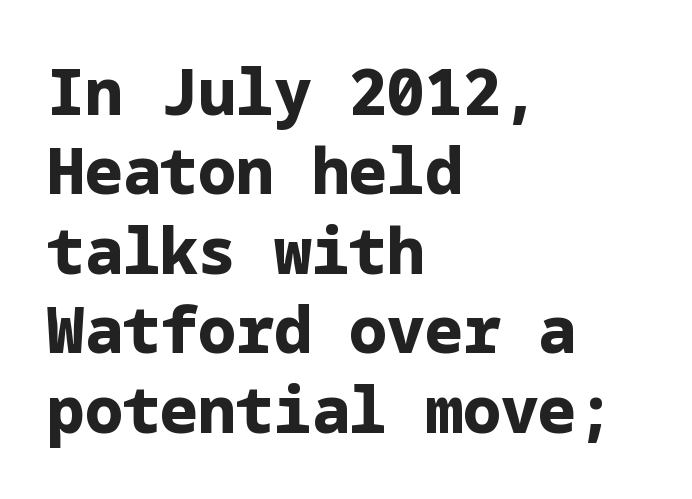
Q: Is the text bold? A: Yes.
Q: Is the text italic (slanted)? A: No, it is upright.
Q: Is the typeface a serif or a sans-serif typeface? A: Sans-serif.
Q: Is the text underlined? A: No.
Q: How is the paragraph aligned? A: Left-aligned.
Q: Is the spacing between letters normal or unusually wide? A: Normal.
Q: Is the spacing between lines tight, normal or loose? A: Normal.
Q: Width (condensed, normal, or wide)? A: Normal.
Q: Stroke contrast? A: Low.
Q: x-height? A: Medium.
